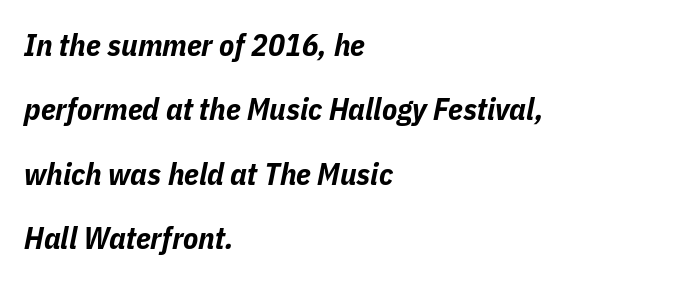
Does the leading feel generous? Absolutely, it's lavish. This sample has the flowing, uneven cadence of proportional lettering. Between one letter and the next there's only the usual sliver of space. Leftover space on each line is placed entirely after the last word. When letters slant like this, we call the style italic. The typesetting leans heavy: a genuine bold.
